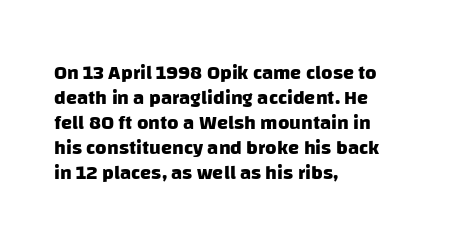
Q: Is the text bold? A: Yes.
Q: Is the text underlined? A: No.
Q: How is the paragraph aligned? A: Left-aligned.
Q: Is the spacing between letters normal or unusually wide? A: Normal.
Q: Is the spacing between lines tight, normal or loose? A: Normal.
